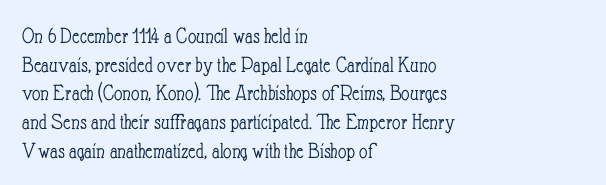
Q: Is the text bold? A: No.
Q: Is the text italic (slanted)? A: No, it is upright.
Q: Is the text underlined? A: No.
Q: How is the paragraph aligned? A: Left-aligned.
Q: Is the spacing between letters normal or unusually wide? A: Normal.
Q: Is the spacing between lines tight, normal or loose? A: Normal.
